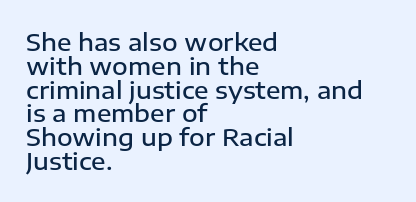
The image shows 24 px text type, upright; set left-aligned, tight line spacing (0.99x), normal letter spacing, not underlined.
